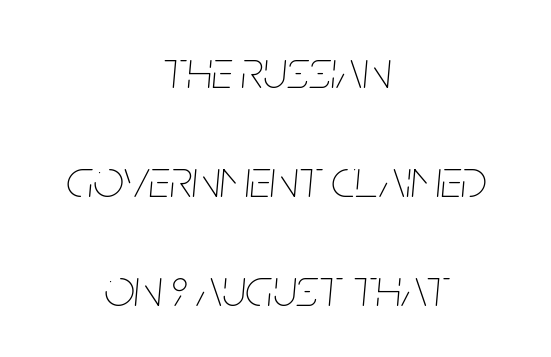
{"italic": "yes", "lean": "right", "slant_degrees": 5, "bold": "no", "weight": "thin", "width": "condensed", "stroke_contrast": "low", "x_height": "large", "monospaced": "no", "underline": "no", "align": "center", "line_spacing": "loose", "line_spacing_ratio": 2.02, "letter_spacing": "normal", "letter_spacing_em": 0.0, "glyph_px": 54}
